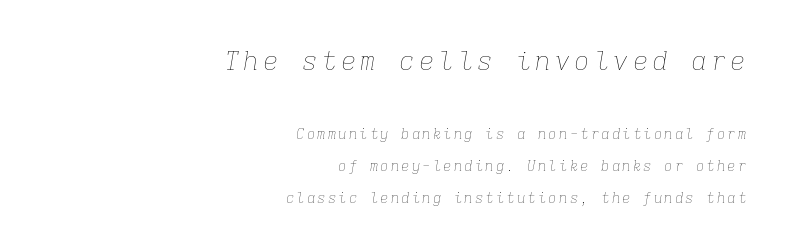
{"italic": "yes", "lean": "right", "slant_degrees": 9, "bold": "no", "underline": "no", "align": "right", "line_spacing": "loose", "line_spacing_ratio": 2.3, "larger_block": "first", "size_ratio": 1.86, "glyph_px": 26}
